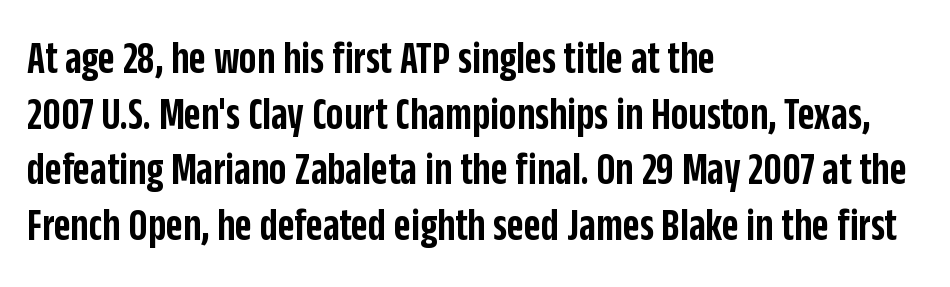
Q: Is the text bold? A: Semi-bold.
Q: Is the text italic (slanted)? A: No, it is upright.
Q: Is the typeface a serif or a sans-serif typeface? A: Sans-serif.
Q: Is the text underlined? A: No.
Q: How is the paragraph aligned? A: Left-aligned.
Q: Is the spacing between letters normal or unusually wide? A: Normal.
Q: Width (condensed, normal, or wide)? A: Condensed.
Q: Stroke contrast? A: Low.
Q: x-height? A: Large.
Q: Monospaced? A: No.
